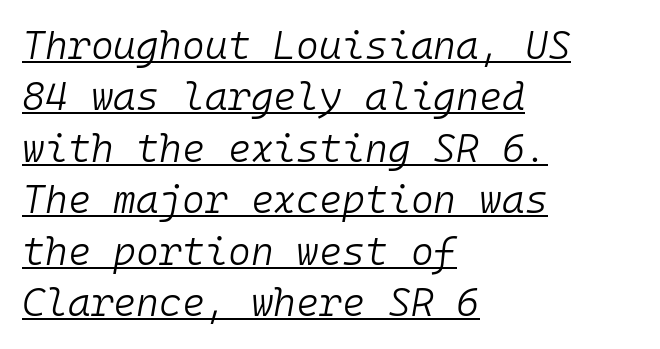
Q: Is the text bold? A: No.
Q: Is the text italic (slanted)? A: Yes, it leans right by about 10 degrees.
Q: Is the text underlined? A: Yes.
Q: How is the paragraph aligned? A: Left-aligned.
Q: Is the spacing between letters normal or unusually wide? A: Normal.
Q: Is the spacing between lines tight, normal or loose? A: Normal.
Q: Width (condensed, normal, or wide)? A: Normal.
Q: Stroke contrast? A: Low.
Q: x-height? A: Medium.
Q: Monospaced? A: Yes.
